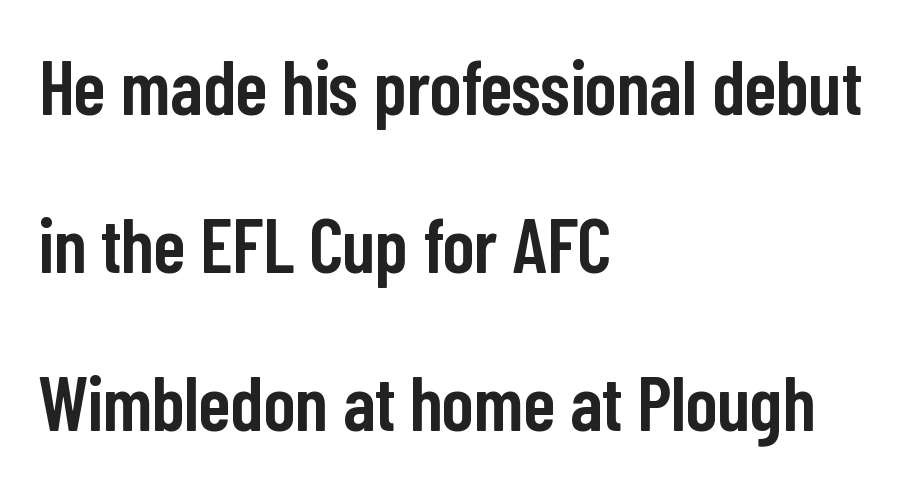
Q: Is the text bold? A: Semi-bold.
Q: Is the text italic (slanted)? A: No, it is upright.
Q: Is the typeface a serif or a sans-serif typeface? A: Sans-serif.
Q: Is the text underlined? A: No.
Q: How is the paragraph aligned? A: Left-aligned.
Q: Is the spacing between letters normal or unusually wide? A: Normal.
Q: Is the spacing between lines tight, normal or loose? A: Loose.
Q: Width (condensed, normal, or wide)? A: Condensed.
Q: Stroke contrast? A: Low.
Q: x-height? A: Medium.
Q: Monospaced? A: No.
